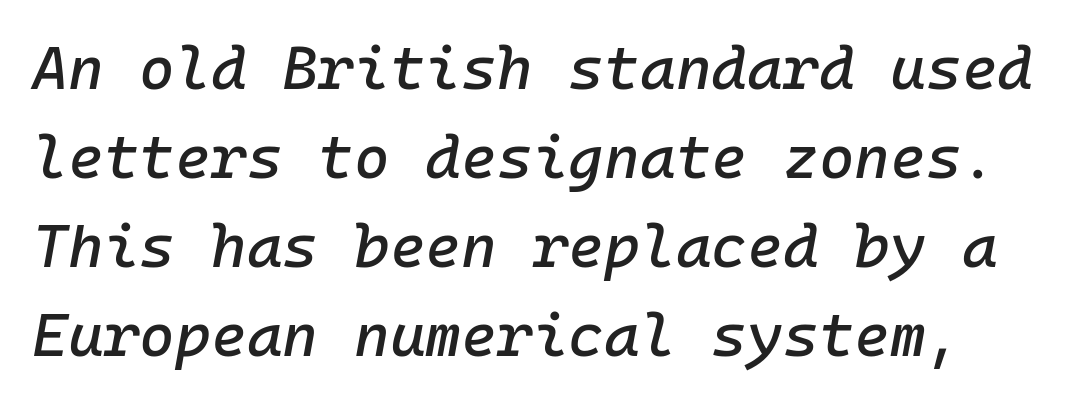
Q: Is the text italic (slanted)? A: Yes, it leans right by about 10 degrees.
Q: Is the text underlined? A: No.
Q: Is the spacing between letters normal or unusually wide? A: Normal.
Q: Is the spacing between lines tight, normal or loose? A: Normal.
Q: Width (condensed, normal, or wide)? A: Normal.
Q: Stroke contrast? A: Low.
Q: x-height? A: Medium.
Q: Monospaced? A: Yes.
